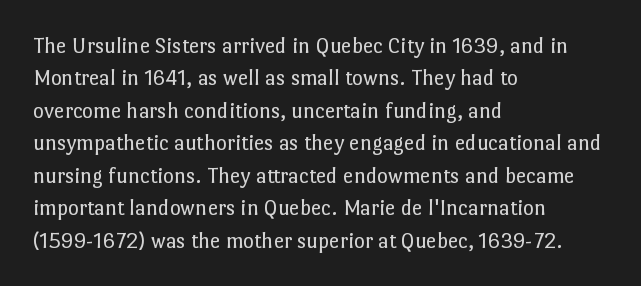
The image shows 23 px text type, upright; set left-aligned, normal line spacing (1.41x), normal letter spacing, not underlined.
